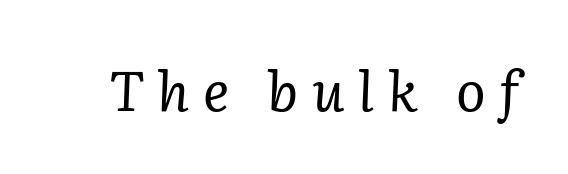
{"serif": "yes", "italic": "yes", "lean": "right", "slant_degrees": 2, "bold": "no", "weight": "regular", "width": "normal", "stroke_contrast": "low", "x_height": "medium", "monospaced": "no", "underline": "no", "letter_spacing": "wide", "letter_spacing_em": 0.25, "glyph_px": 55}
